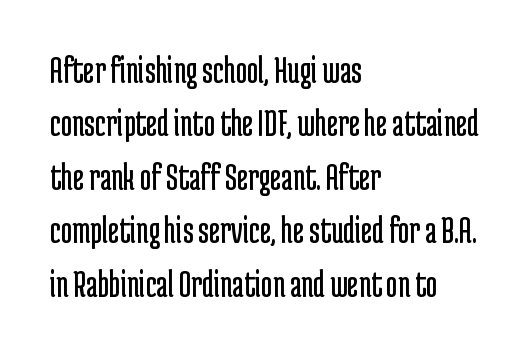
The image shows 39 px regular-weight, condensed sans-serif type, upright; set left-aligned, normal line spacing (1.37x), normal letter spacing, not underlined; low stroke contrast and a medium x-height.
